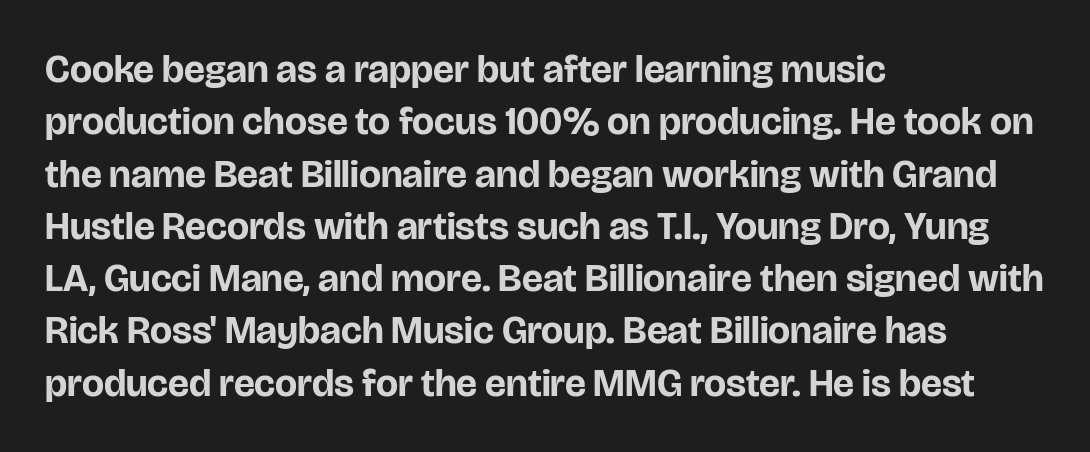
Every character sits straight up, as roman type does. This sample has the flowing, uneven cadence of proportional lettering. No feet cap the strokes, marking this as sans-serif type. Which margin do the lines hug? The left one — the right edge is uneven.
